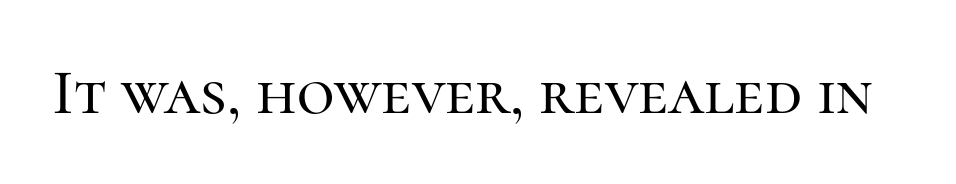
{"serif": "yes", "italic": "no", "width": "normal", "stroke_contrast": "high", "x_height": "medium", "monospaced": "no", "underline": "no", "letter_spacing": "normal", "letter_spacing_em": 0.0, "glyph_px": 65}
